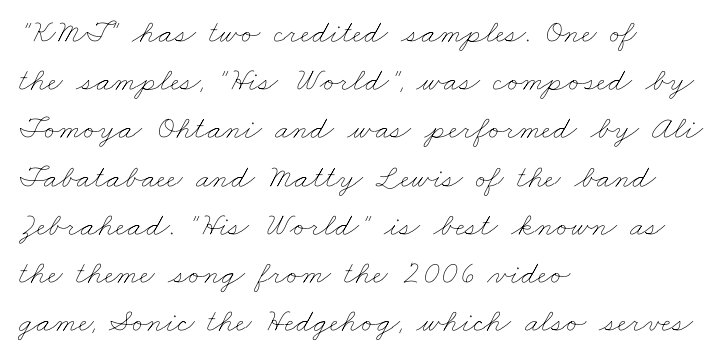
Q: Is the text bold? A: No.
Q: Is the text underlined? A: No.
Q: How is the paragraph aligned? A: Left-aligned.
Q: Is the spacing between letters normal or unusually wide? A: Normal.
Q: Is the spacing between lines tight, normal or loose? A: Normal.
Q: Width (condensed, normal, or wide)? A: Wide.
Q: Stroke contrast? A: Low.
Q: x-height? A: Small.
Q: Monospaced? A: No.
